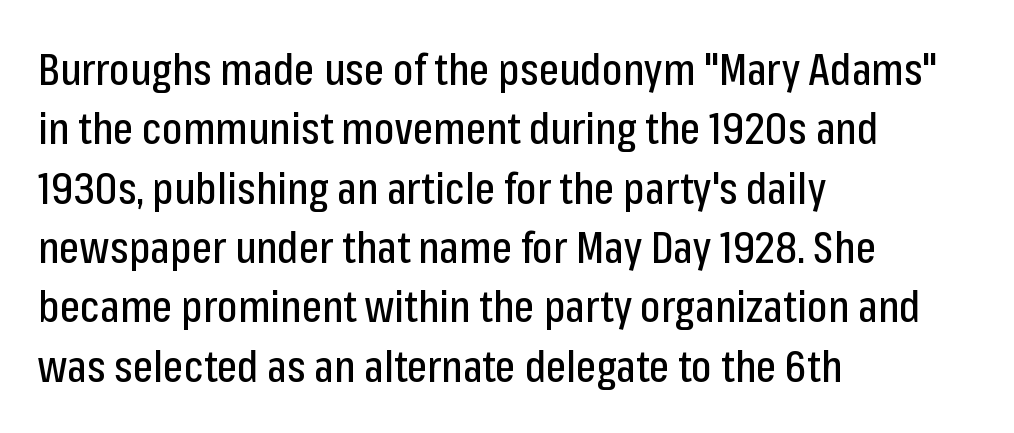
The image shows 43 px condensed sans-serif type, upright; set left-aligned, normal line spacing (1.38x), normal letter spacing, not underlined; low stroke contrast and a medium x-height.
